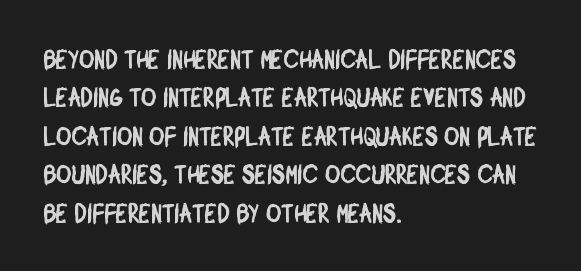
This rendering uses left alignment, leaving the right contour irregular. The zone under the glyphs is completely vacant. This block has exactly the height ordinary leading produces. You could call the tracking neutral — neither tight nor loose.
